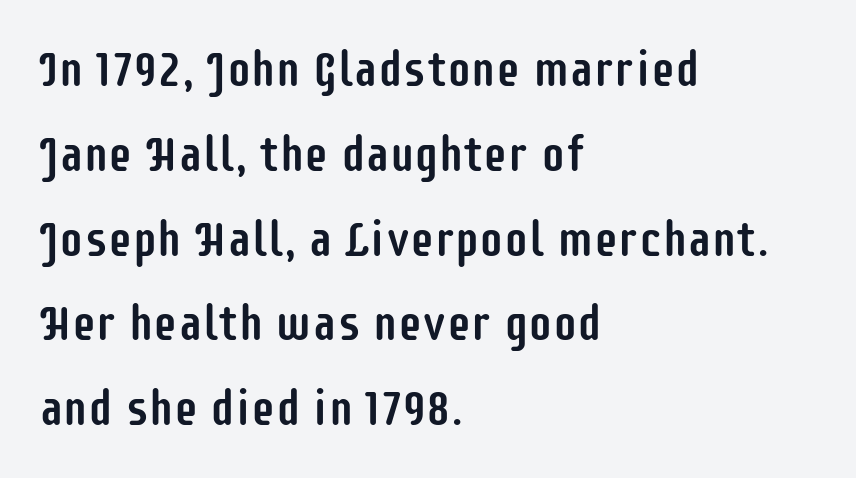
Q: Is the text italic (slanted)? A: No, it is upright.
Q: Is the typeface a serif or a sans-serif typeface? A: Sans-serif.
Q: Is the text underlined? A: No.
Q: How is the paragraph aligned? A: Left-aligned.
Q: Is the spacing between letters normal or unusually wide? A: Normal.
Q: Width (condensed, normal, or wide)? A: Condensed.
Q: Stroke contrast? A: Low.
Q: x-height? A: Large.
Q: Monospaced? A: No.
